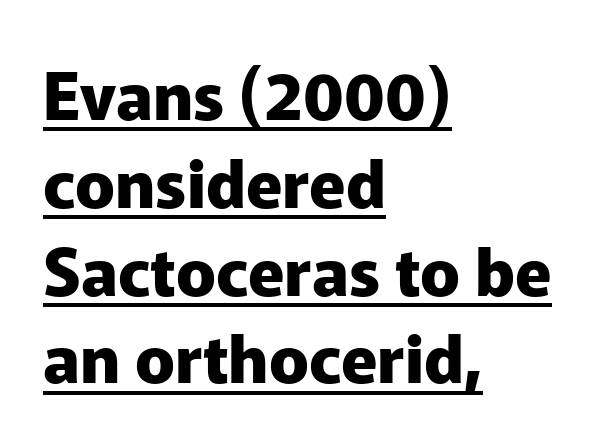
The space between consecutive lines is moderate. No extra tracking has been applied to these lines. Does the copy run flush right? No — it runs flush left. Do the characters align in a grid? No, the font is proportional.
